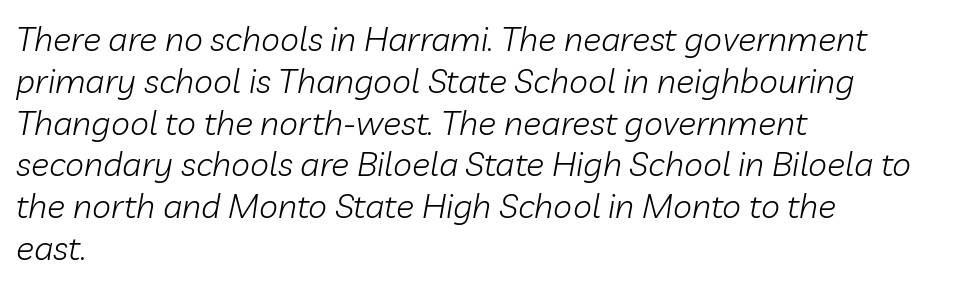
In terms of letterspacing, this is plain default setting. This is not heavy type; no bold has been used. Characters are canted at an angle relative to the baseline's perpendicular. Casual observation: everything's shoved over to the left.
